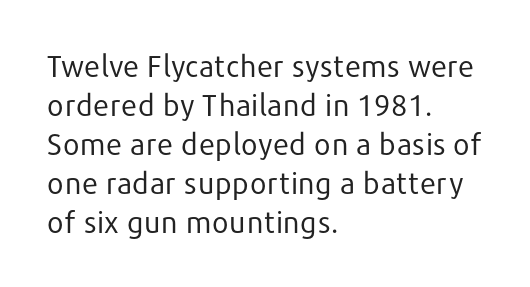
{"serif": "no", "italic": "no", "bold": "no", "weight": "regular", "width": "normal", "stroke_contrast": "low", "x_height": "medium", "monospaced": "no", "underline": "no", "align": "left", "line_spacing": "normal", "line_spacing_ratio": 1.3, "letter_spacing": "normal", "letter_spacing_em": 0.0, "glyph_px": 30}
